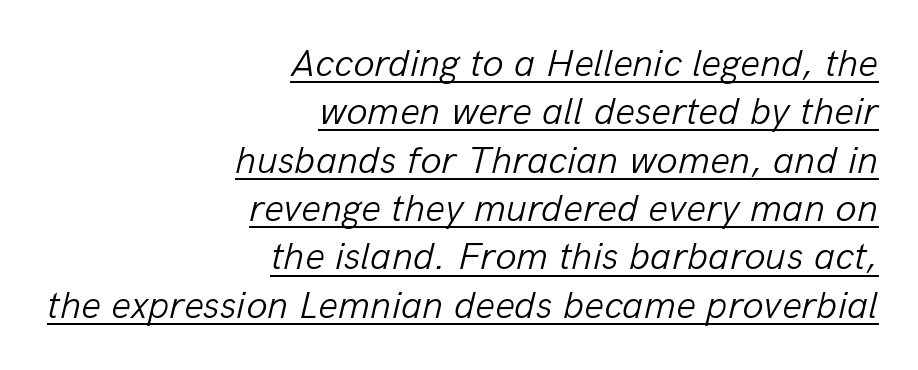
The image shows 39 px light type, italic (leaning right); set right-aligned, line spacing 1.24x, normal letter spacing, underlined; low stroke contrast and a medium x-height.
